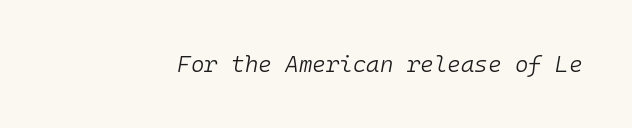
The image shows 23 px text type, italic (leaning right); set normal letter spacing, not underlined.
